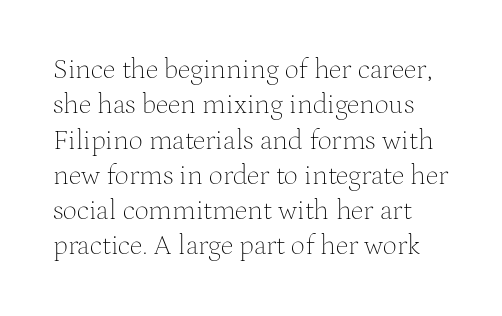
Examine the stroke ends and you'll spot serifs. The strip under each line holds only bare page. The type is set solid horizontally, with unmodified tracking. Honestly, the row spacing looks completely unremarkable. This sample uses an upright cut, with every glyph sitting square on the baseline.
